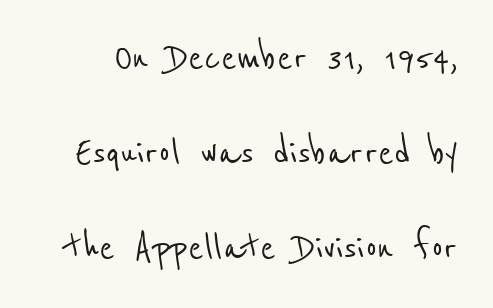
Check the space under the baseline: it is left empty. Character widths vary here, with narrow letters taking less room than wide ones. The designer went with a sans here, leaving each stem footless. How are the letters spaced? Ordinarily, with no added tracking. Reading down the column, the eye jumps a long way to each next line.
